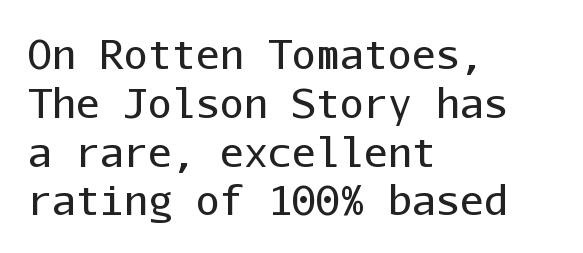
Q: Is the text bold? A: No.
Q: Is the text italic (slanted)? A: No, it is upright.
Q: Is the typeface a serif or a sans-serif typeface? A: Sans-serif.
Q: Is the text underlined? A: No.
Q: How is the paragraph aligned? A: Left-aligned.
Q: Is the spacing between letters normal or unusually wide? A: Normal.
Q: Width (condensed, normal, or wide)? A: Normal.
Q: Stroke contrast? A: Low.
Q: x-height? A: Medium.
Q: Monospaced? A: Yes.
